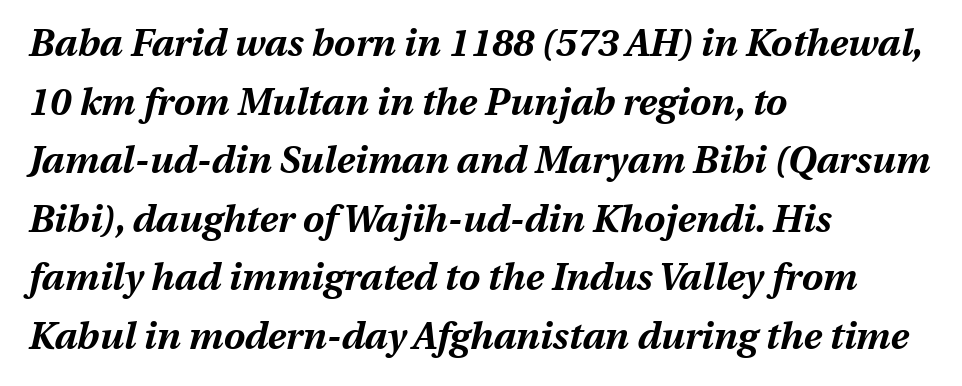
The words here are not underlined. There's an unmistakable incline to the writing here. This sample has the flowing, uneven cadence of proportional lettering. Leftover space on each line is placed entirely after the last word. The passage shown has conventional tracking throughout.
